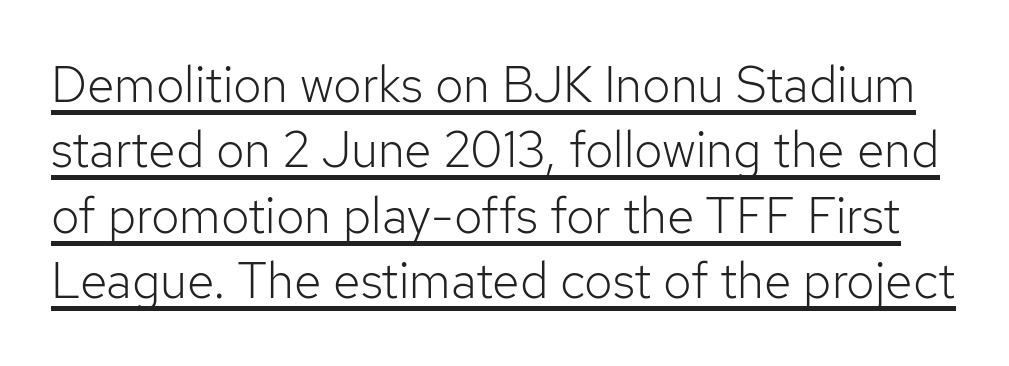
Decoration check: the copy is underlined. These lines are rendered in a variable-pitch font. No extra tracking has been applied to these lines. Students, observe: this is what conventionally led text looks like. Compared with a typical body face, this is equally light or lighter still.
